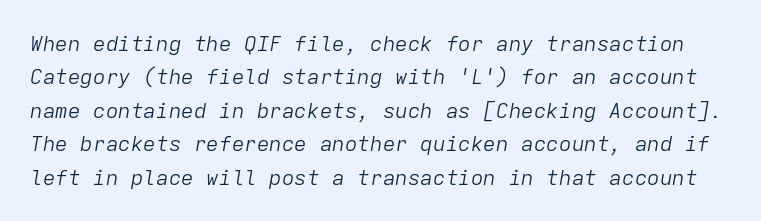
Unmarked baselines from the first word to the last. Is the type heavy? It reads as light-to-regular instead. Notice how the stems are inclined rather than vertical — that's the hallmark of italics. Caption: standard tracking, unaltered.
